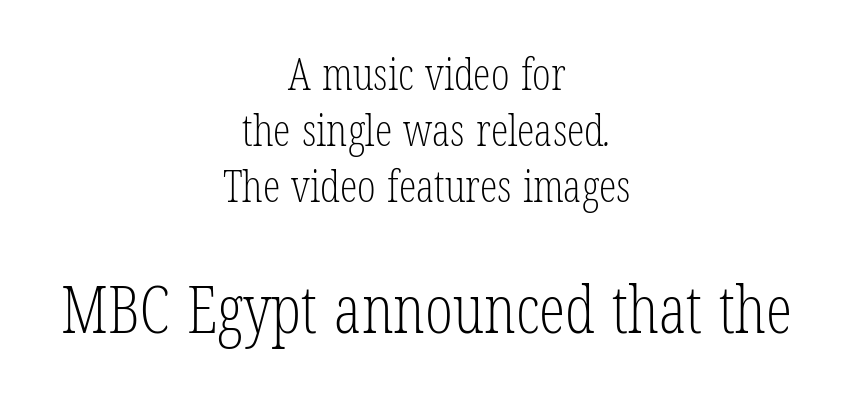
Summary of weight: not heavy and not bold. Font category for this specimen: serif. You could not count columns in this text — the font is proportionally spaced. The zone under the glyphs is completely vacant. This block has exactly the height ordinary leading produces.
